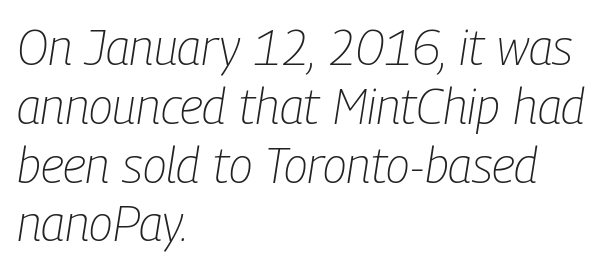
Q: Is the text bold? A: No.
Q: Is the text italic (slanted)? A: Yes, it leans right by about 9 degrees.
Q: Is the text underlined? A: No.
Q: How is the paragraph aligned? A: Left-aligned.
Q: Is the spacing between letters normal or unusually wide? A: Normal.
Q: Width (condensed, normal, or wide)? A: Condensed.
Q: Stroke contrast? A: Low.
Q: x-height? A: Medium.
Q: Monospaced? A: No.
